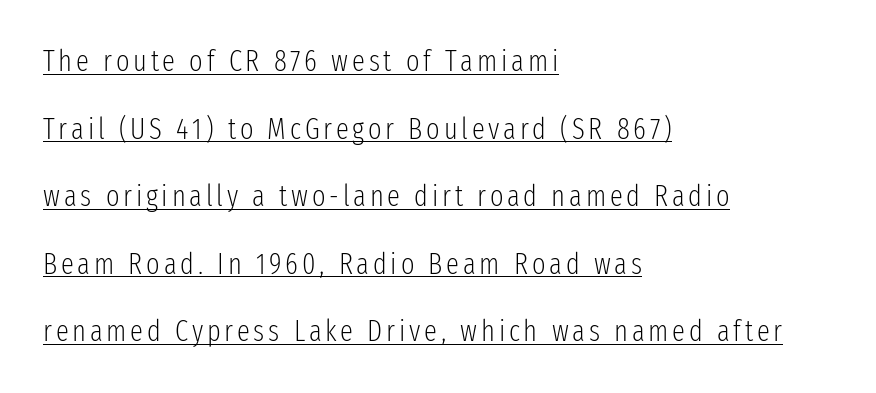
{"serif": "no", "italic": "no", "bold": "no", "weight": "light", "width": "condensed", "stroke_contrast": "low", "x_height": "medium", "monospaced": "no", "underline": "yes", "align": "left", "line_spacing": "loose", "line_spacing_ratio": 2.33, "glyph_px": 29}
